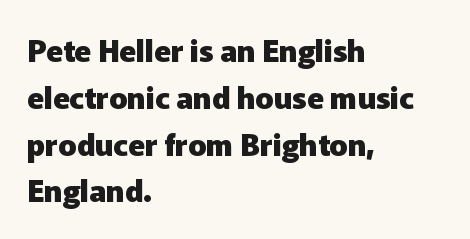
The image shows 30 px heavy sans-serif type, upright; set left-aligned, normal line spacing (1.56x), normal letter spacing, not underlined; low stroke contrast and a medium x-height.
